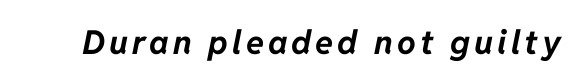
The image shows 33 px bold type, italic (leaning right); set not underlined; low stroke contrast and a medium x-height.
